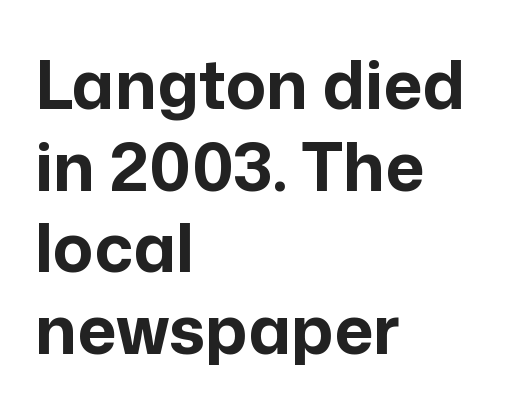
Q: Is the text bold? A: Yes.
Q: Is the text italic (slanted)? A: No, it is upright.
Q: Is the typeface a serif or a sans-serif typeface? A: Sans-serif.
Q: Is the text underlined? A: No.
Q: How is the paragraph aligned? A: Left-aligned.
Q: Is the spacing between letters normal or unusually wide? A: Normal.
Q: Width (condensed, normal, or wide)? A: Normal.
Q: Stroke contrast? A: Low.
Q: x-height? A: Medium.
Q: Monospaced? A: No.
